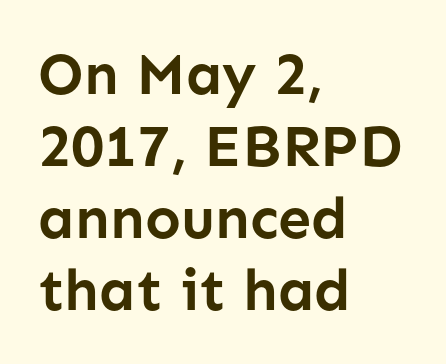
{"serif": "no", "italic": "no", "bold": "yes", "weight": "semibold", "width": "normal", "stroke_contrast": "low", "x_height": "medium", "monospaced": "no", "underline": "no", "align": "left", "line_spacing_ratio": 1.22, "letter_spacing": "normal", "letter_spacing_em": 0.0, "glyph_px": 59}
